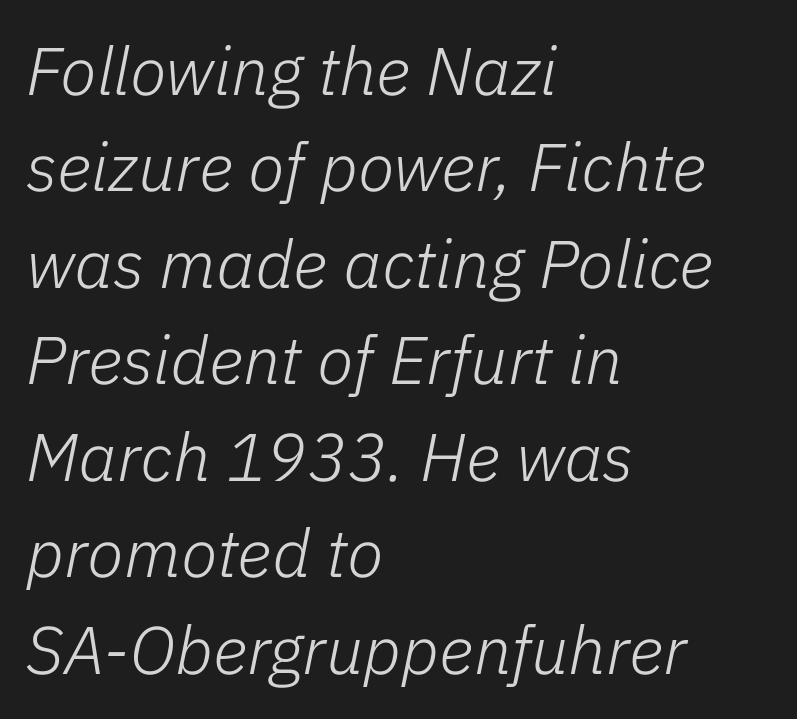
The image shows 67 px light type, italic (leaning right); set left-aligned, normal line spacing (1.44x), normal letter spacing, not underlined; low stroke contrast and a medium x-height.
